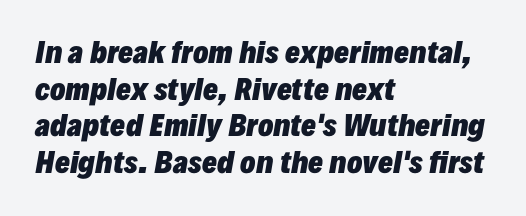
{"italic": "yes", "lean": "right", "slant_degrees": 10, "bold": "yes", "weight": "heavy", "width": "normal", "stroke_contrast": "low", "x_height": "medium", "monospaced": "no", "underline": "no", "align": "left", "line_spacing": "normal", "line_spacing_ratio": 1.31, "letter_spacing": "normal", "letter_spacing_em": 0.0, "glyph_px": 28}
